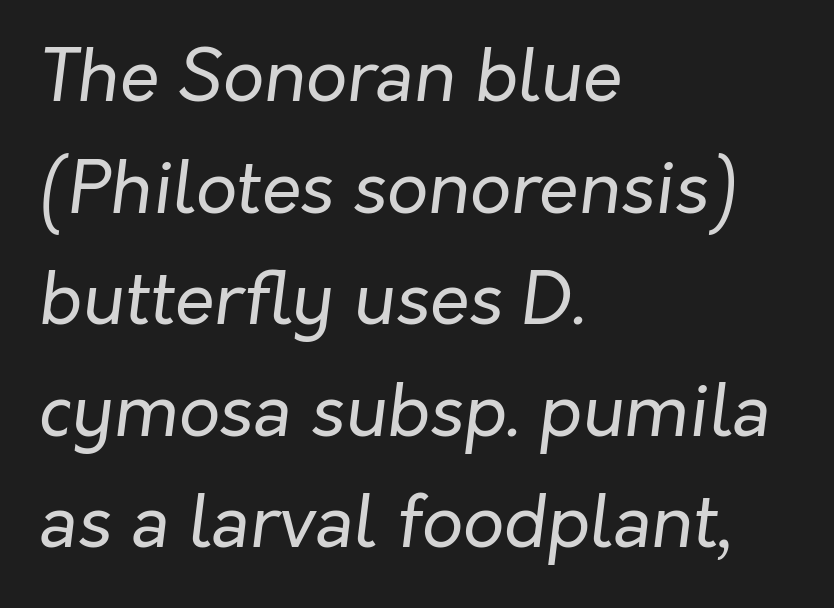
{"italic": "yes", "lean": "right", "slant_degrees": 7, "bold": "no", "weight": "regular", "width": "normal", "stroke_contrast": "low", "x_height": "medium", "monospaced": "no", "underline": "no", "align": "left", "line_spacing": "normal", "line_spacing_ratio": 1.55, "letter_spacing": "normal", "letter_spacing_em": 0.0, "glyph_px": 72}
